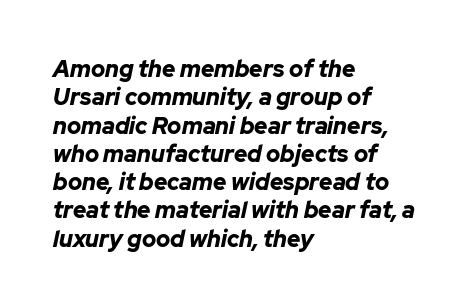
{"italic": "yes", "lean": "right", "slant_degrees": 12, "bold": "yes", "underline": "no", "align": "left", "line_spacing_ratio": 1.23, "letter_spacing": "normal", "letter_spacing_em": 0.0, "glyph_px": 23}
